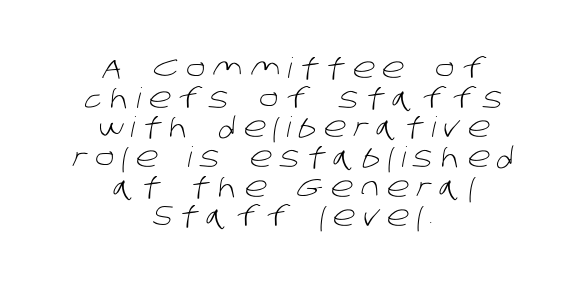
I'd call this a sans setting — the letters go barefoot. Honestly, the rows look squashed on top of each other. Does extra space separate the letters? Yes, quite a lot of it. Each letter keeps its own natural width here, so spacing adapts to shape.
